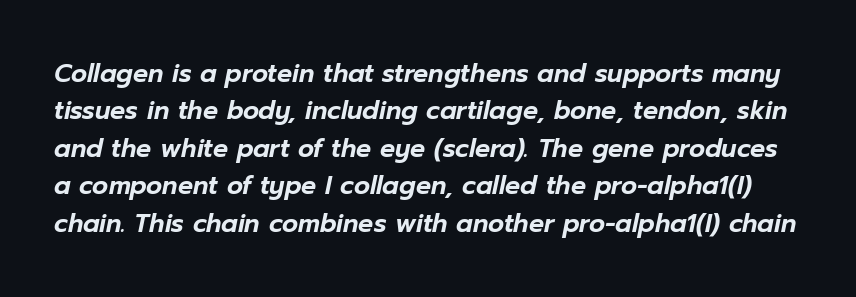
The image shows 25 px text type, italic (leaning right); set normal line spacing (1.5x), normal letter spacing, not underlined.
